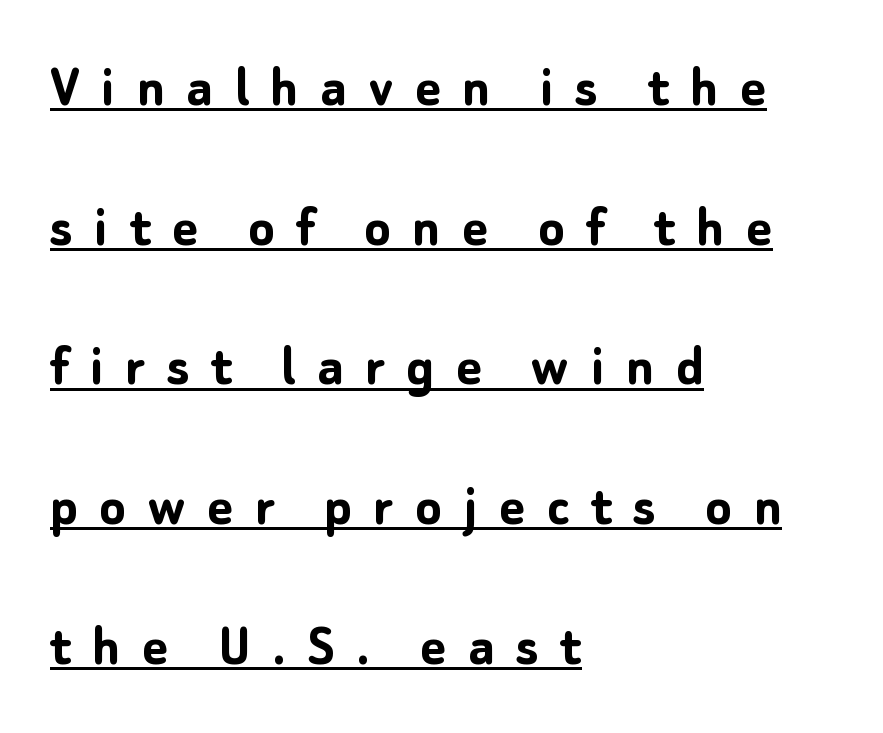
{"serif": "no", "italic": "no", "bold": "yes", "weight": "semibold", "width": "normal", "stroke_contrast": "low", "x_height": "medium", "monospaced": "no", "underline": "yes", "align": "left", "line_spacing": "loose", "line_spacing_ratio": 2.29, "letter_spacing": "wide", "letter_spacing_em": 0.35, "glyph_px": 61}
